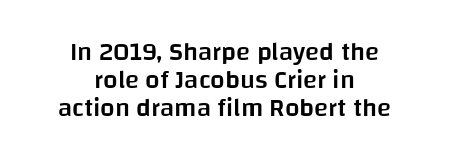
The image shows 26 px text type, upright; set centered, tight line spacing (1.07x), normal letter spacing, not underlined.
